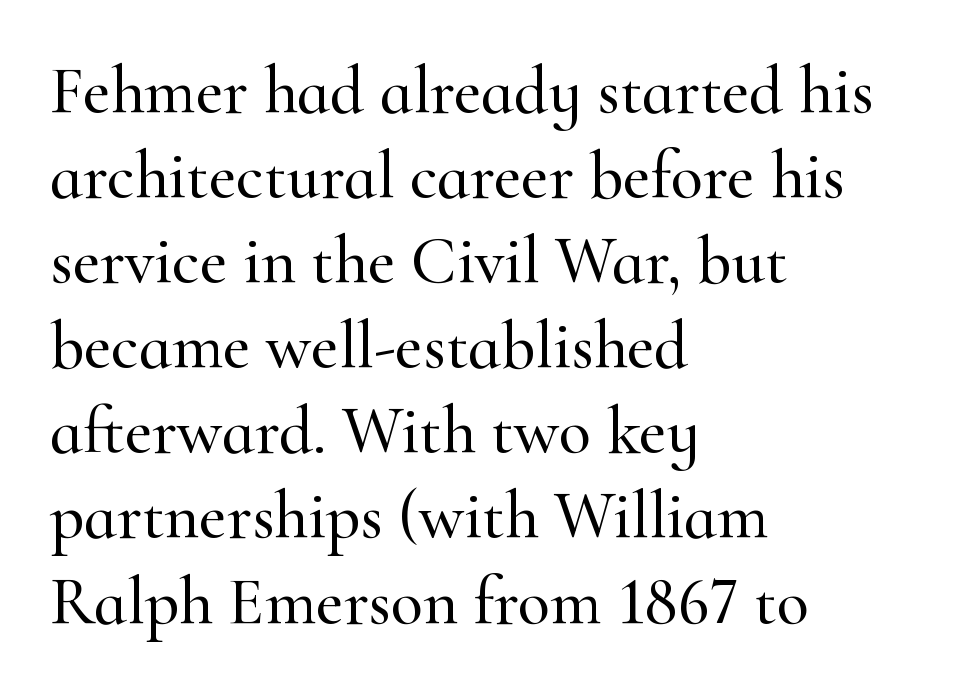
Line spacing here is normal. The text was rendered using a seriffed face with decorative stroke endings. Clear beneath every line of the passage. Varying glyph widths throughout — classic text-font behaviour. The horizontal fit of the characters is conventional and even.
